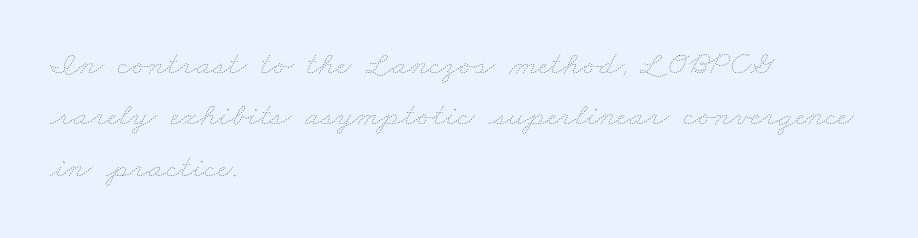
{"bold": "no", "weight": "thin", "width": "wide", "stroke_contrast": "low", "x_height": "small", "monospaced": "no", "underline": "no", "align": "left", "line_spacing": "normal", "line_spacing_ratio": 1.51, "letter_spacing": "normal", "letter_spacing_em": 0.0, "glyph_px": 34}
